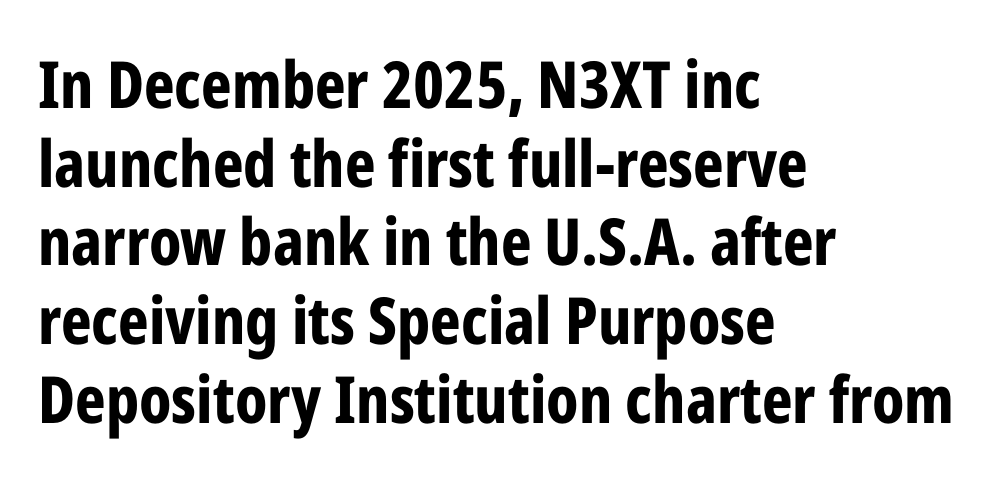
Q: Is the text bold? A: Yes.
Q: Is the text italic (slanted)? A: No, it is upright.
Q: Is the typeface a serif or a sans-serif typeface? A: Sans-serif.
Q: Is the text underlined? A: No.
Q: How is the paragraph aligned? A: Left-aligned.
Q: Is the spacing between letters normal or unusually wide? A: Normal.
Q: Width (condensed, normal, or wide)? A: Condensed.
Q: Stroke contrast? A: Low.
Q: x-height? A: Medium.
Q: Monospaced? A: No.
